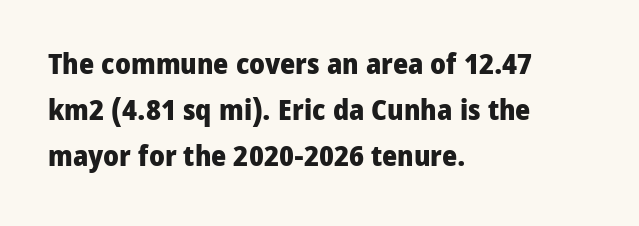
The passage shown is typeset with a sans-serif family. The space directly below the letters is spotless. This sample is left-justified, so line endings fall wherever the words run out. The lettering stays uniformly vertical, giving the passage a roman look. Think of a printed novel: that variable character pitch is what you see here. The passage shown has conventional tracking throughout.
